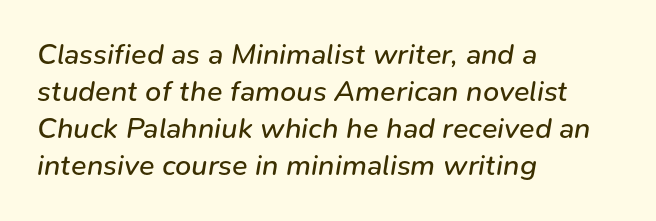
Q: Is the text bold? A: No.
Q: Is the text italic (slanted)? A: Yes, it leans right by about 9 degrees.
Q: Is the text underlined? A: No.
Q: How is the paragraph aligned? A: Left-aligned.
Q: Is the spacing between letters normal or unusually wide? A: Normal.
Q: Is the spacing between lines tight, normal or loose? A: Normal.
Q: Width (condensed, normal, or wide)? A: Normal.
Q: Stroke contrast? A: Low.
Q: x-height? A: Medium.
Q: Monospaced? A: No.
